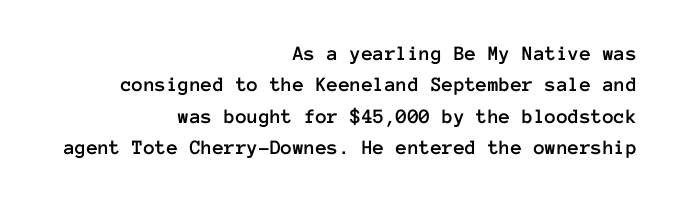
Only glyphs here, with clear space below each row. The axis of the letterforms is exactly vertical. A flush-right, rag-left setting is used for this passage. The letterforms sit shoulder to shoulder at normal distance.
